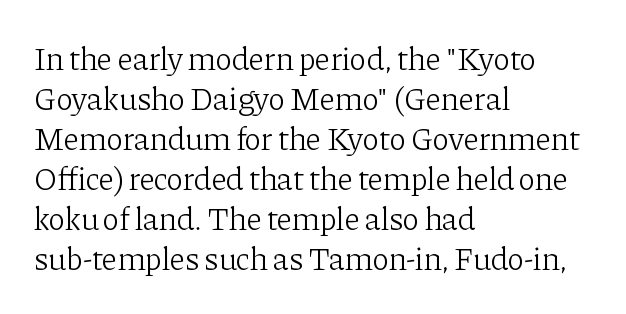
The lines in this sample share a left origin and differ only in where they stop. A light-to-regular cut is what we see here. Proportional: the letters do not fall into vertical columns. Little horizontal feet cap the strokes, marking this as serif type. Posture: upright roman. Compared with typical paragraphs, the rows here are spaced about the same.
